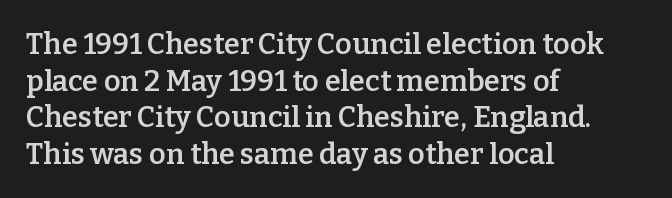
Q: Is the text bold? A: Semi-bold.
Q: Is the text italic (slanted)? A: No, it is upright.
Q: Is the typeface a serif or a sans-serif typeface? A: Serif.
Q: Is the text underlined? A: No.
Q: How is the paragraph aligned? A: Left-aligned.
Q: Is the spacing between letters normal or unusually wide? A: Normal.
Q: Is the spacing between lines tight, normal or loose? A: Normal.
Q: Width (condensed, normal, or wide)? A: Normal.
Q: Stroke contrast? A: Low.
Q: x-height? A: Medium.
Q: Monospaced? A: No.
